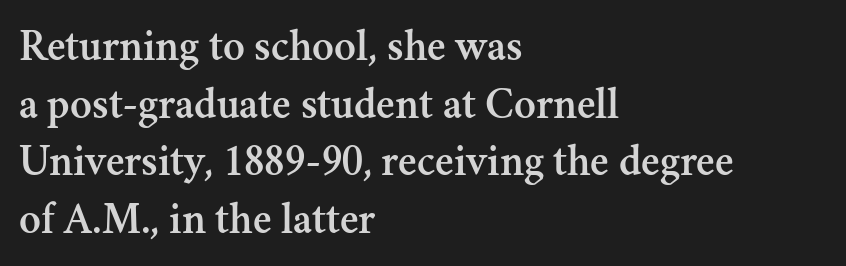
{"serif": "yes", "italic": "no", "width": "normal", "stroke_contrast": "medium", "x_height": "small", "monospaced": "no", "underline": "no", "align": "left", "line_spacing": "normal", "line_spacing_ratio": 1.28, "letter_spacing": "normal", "letter_spacing_em": 0.0, "glyph_px": 45}
